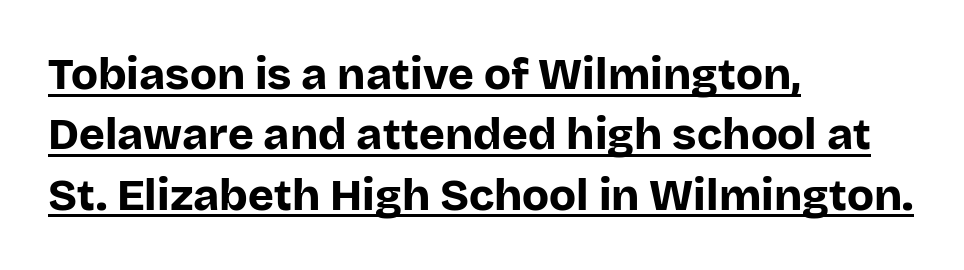
Check where the strokes stop: nothing finishes them off — pure sans. Regarding leading, the lines here are spaced in the standard way. The gaps between neighbouring characters are ordinary and unremarkable. The face used here appears with an underline applied. One-word summary of the alignment: left.
